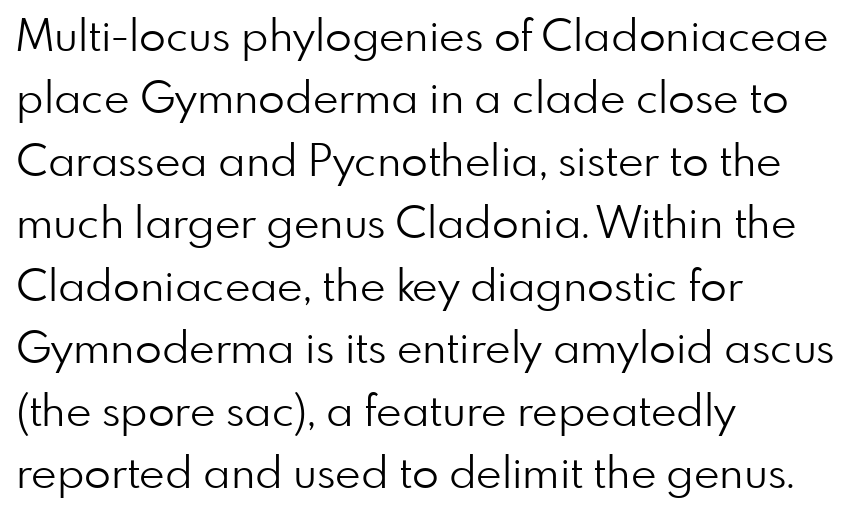
The image shows 44 px light sans-serif type, upright; set left-aligned, normal line spacing (1.42x), normal letter spacing, not underlined; low stroke contrast and a small x-height.
